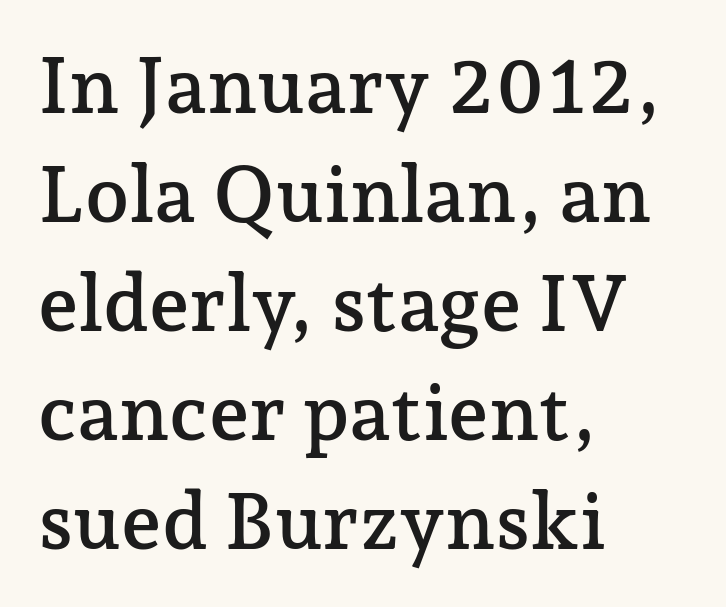
The image shows 79 px serif type, upright; set left-aligned, normal line spacing (1.38x), normal letter spacing, not underlined; low stroke contrast and a medium x-height.
